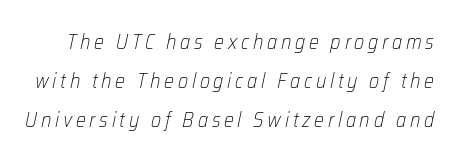
The image shows 21 px text type, italic (leaning right); set line spacing 1.86x, not underlined.
